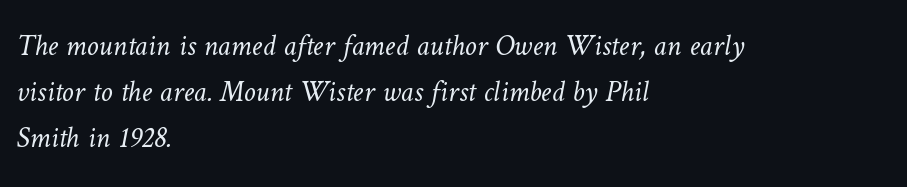
Vertical spacing — default. Weight class: somewhere from thin through regular. Default kerning and tracking; the words read as compact shapes. Here the designer chose a conventional face with non-uniform glyph widths.
